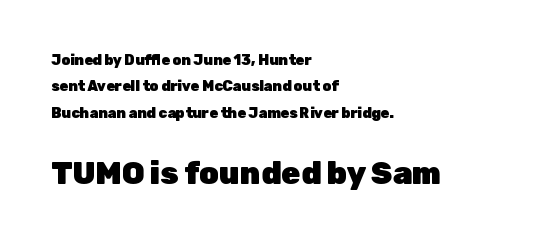
Q: Is the text bold? A: Yes.
Q: Is the text italic (slanted)? A: No, it is upright.
Q: Is the typeface a serif or a sans-serif typeface? A: Sans-serif.
Q: Is the text underlined? A: No.
Q: How is the paragraph aligned? A: Left-aligned.
Q: Is the spacing between letters normal or unusually wide? A: Normal.
Q: Which block of text is set in a larger size, the first (top) or the second (bottom)? A: The second (bottom) one.
Q: Width (condensed, normal, or wide)? A: Normal.
Q: Stroke contrast? A: Low.
Q: x-height? A: Medium.
Q: Monospaced? A: No.
